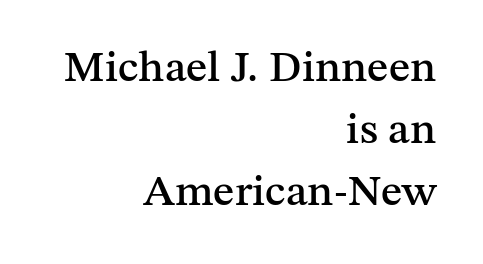
Q: Is the text italic (slanted)? A: No, it is upright.
Q: Is the typeface a serif or a sans-serif typeface? A: Serif.
Q: Is the text underlined? A: No.
Q: How is the paragraph aligned? A: Right-aligned.
Q: Is the spacing between letters normal or unusually wide? A: Normal.
Q: Is the spacing between lines tight, normal or loose? A: Normal.
Q: Width (condensed, normal, or wide)? A: Normal.
Q: Stroke contrast? A: Medium.
Q: x-height? A: Medium.
Q: Monospaced? A: No.
